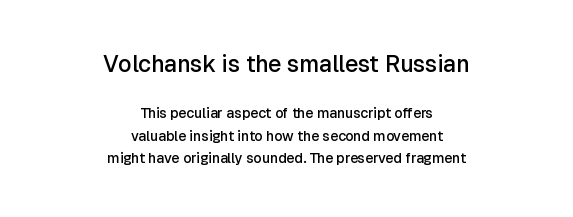
Each glyph is drawn with semibold strokes, heavier than normal yet not fully bold. The text block is weighted toward neither margin, spreading evenly from the middle. Nothing unusual about the tracking: characters are spaced as the font intends. Rule under the text: the space is simply empty.
